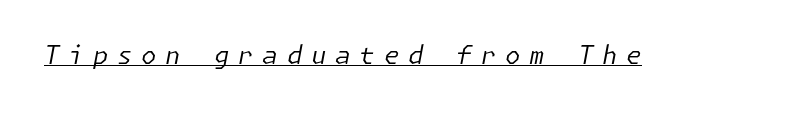
{"italic": "yes", "lean": "right", "slant_degrees": 11, "bold": "no", "underline": "yes", "letter_spacing": "wide", "letter_spacing_em": 0.35, "glyph_px": 25}
